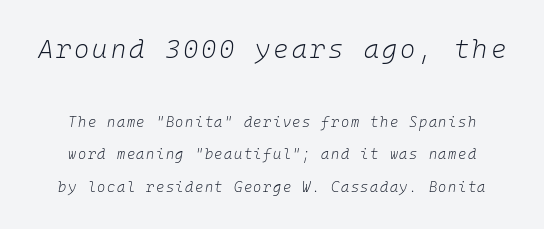
Q: Is the text bold? A: No.
Q: Is the text italic (slanted)? A: Yes, it leans right by about 10 degrees.
Q: Is the text underlined? A: No.
Q: Is the spacing between lines tight, normal or loose? A: Loose.
Q: Which block of text is set in a larger size, the first (top) or the second (bottom)? A: The first (top) one.
